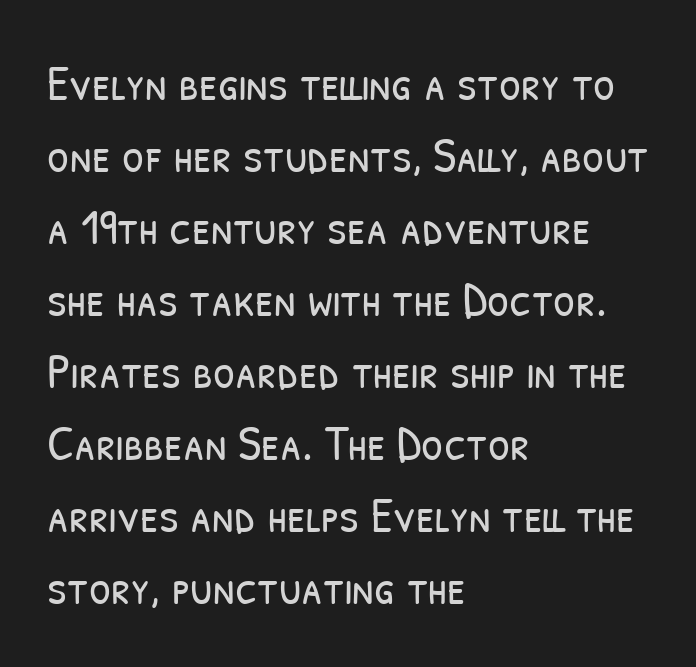
{"serif": "no", "bold": "no", "weight": "light", "width": "condensed", "stroke_contrast": "low", "x_height": "medium", "monospaced": "no", "underline": "no", "align": "left", "line_spacing": "normal", "line_spacing_ratio": 1.44, "letter_spacing": "normal", "letter_spacing_em": 0.0, "glyph_px": 50}
